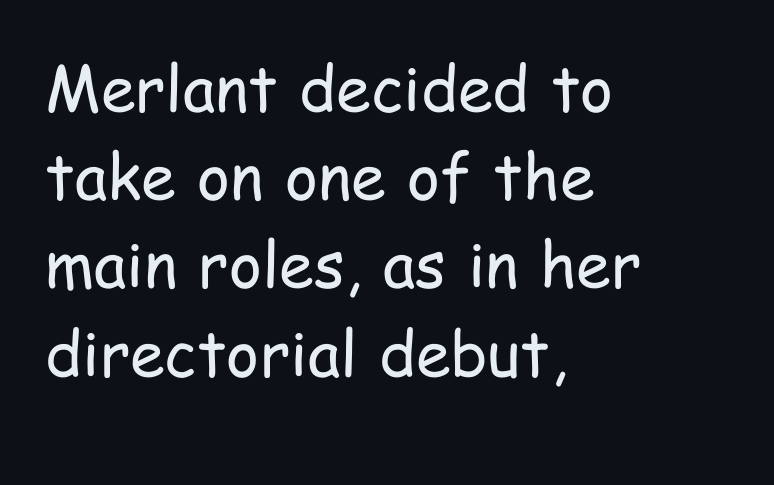
Each new line begins a customary step beneath the previous one. Do the characters align in a grid? No, the font is proportional. Letters have the restrained weight of plain body copy at most. The foot of each line stays bare and open.
